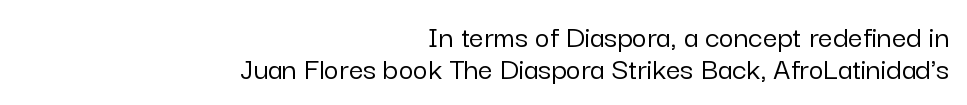
Type style note: lacks serifs. Lines of text with bare space underneath. A typesetter would call this proportional, since set widths differ per character. Nope, not italic — everything's standing straight. Cramped leading.
